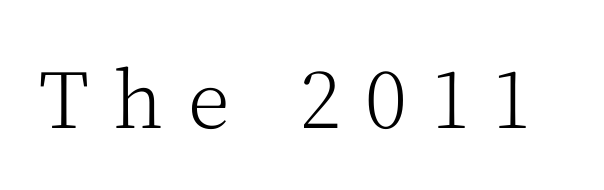
The image shows 77 px light serif type, upright; set unusually wide letter spacing (+0.32 em), not underlined; medium stroke contrast and a medium x-height.
